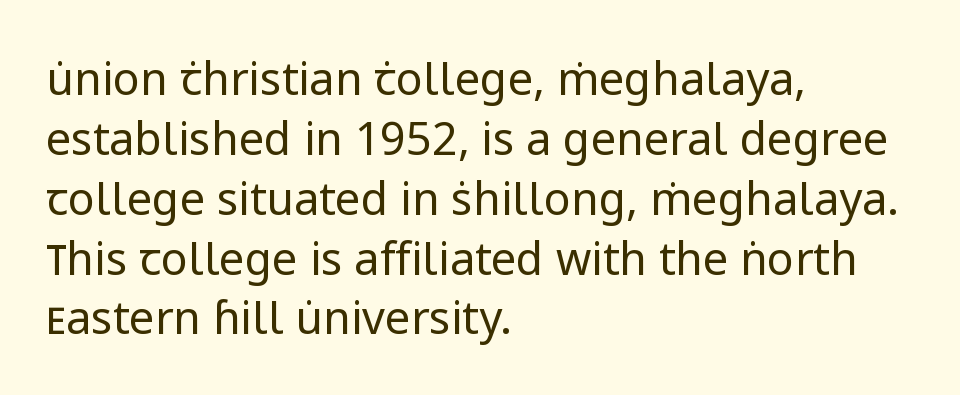
{"serif": "no", "italic": "no", "bold": "no", "weight": "regular", "width": "normal", "stroke_contrast": "low", "x_height": "medium", "monospaced": "no", "underline": "no", "align": "left", "line_spacing": "normal", "line_spacing_ratio": 1.33, "letter_spacing": "normal", "letter_spacing_em": 0.0, "glyph_px": 45}
